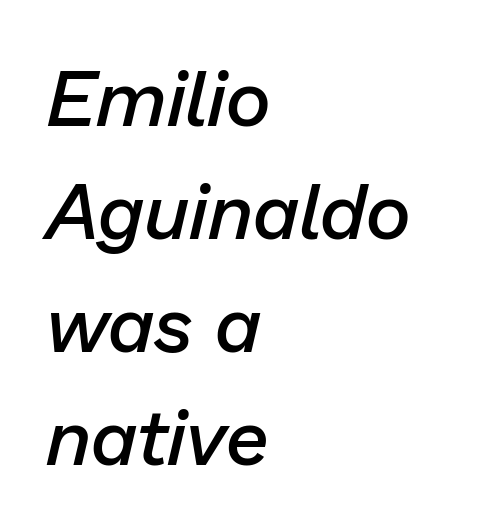
Horizontal bands of white between lines are of average thickness. Style check: oblique. The typesetting leans somewhat heavy: a semibold. In terms of letterspacing, this is plain default setting. Underlining? Definitely not there. Does the copy run flush right? No — it runs flush left.
